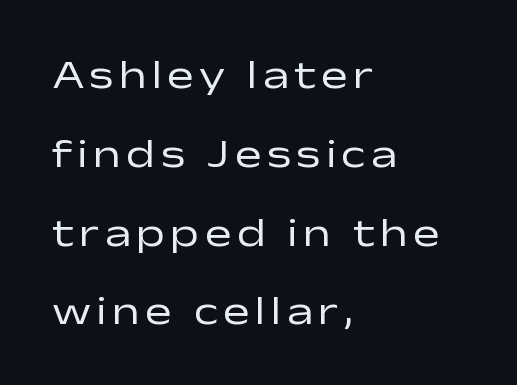
Q: Is the text bold? A: No.
Q: Is the text italic (slanted)? A: No, it is upright.
Q: Is the typeface a serif or a sans-serif typeface? A: Sans-serif.
Q: Is the text underlined? A: No.
Q: How is the paragraph aligned? A: Left-aligned.
Q: Is the spacing between lines tight, normal or loose? A: Loose.
Q: Width (condensed, normal, or wide)? A: Wide.
Q: Stroke contrast? A: Low.
Q: x-height? A: Medium.
Q: Monospaced? A: No.
